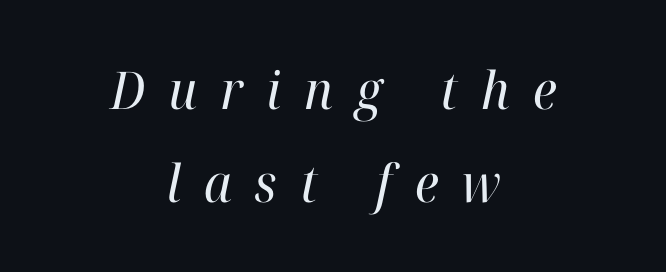
This rendering widens character spacing well past its baseline value. Character widths vary here, with narrow letters taking less room than wide ones. The designer went with a serif here, giving each stem small feet. Notice how the stems are inclined rather than vertical — that's the hallmark of italics. The specimen omits any rule beneath the text block's lines. A light-to-regular cut is what we see here.
